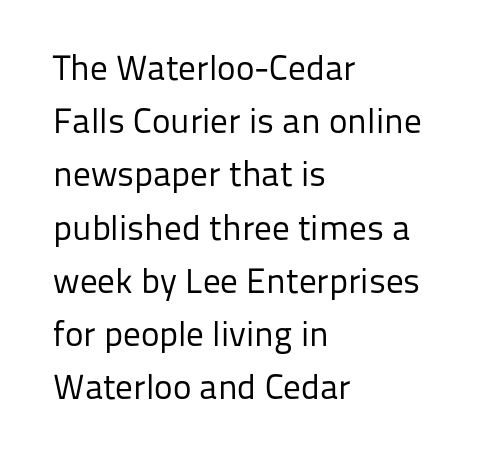
{"serif": "no", "italic": "no", "bold": "no", "weight": "regular", "width": "normal", "stroke_contrast": "low", "x_height": "medium", "monospaced": "no", "underline": "no", "align": "left", "line_spacing": "normal", "line_spacing_ratio": 1.52, "letter_spacing": "normal", "letter_spacing_em": 0.0, "glyph_px": 35}
